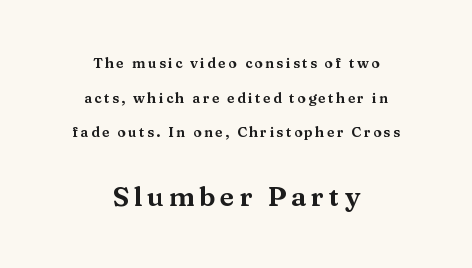
The second block has been scaled up relative to the first. Horizontal bands of white between lines are thick stripes. The text block is weighted toward neither margin, spreading evenly from the middle. Upright lettering throughout. No word sits above an underline.
